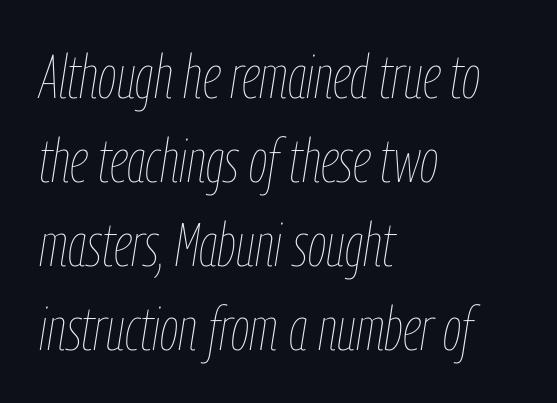
The image shows 60 px thin, condensed type, italic (leaning right); set left-aligned, normal line spacing (1.4x), normal letter spacing, not underlined; low stroke contrast and a medium x-height.
